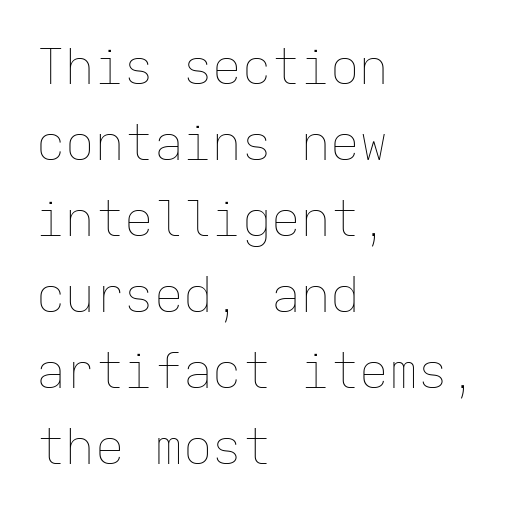
{"italic": "no", "bold": "no", "weight": "thin", "width": "normal", "stroke_contrast": "low", "x_height": "medium", "monospaced": "yes", "underline": "no", "align": "left", "line_spacing": "normal", "line_spacing_ratio": 1.55, "letter_spacing": "normal", "letter_spacing_em": 0.0, "glyph_px": 49}
